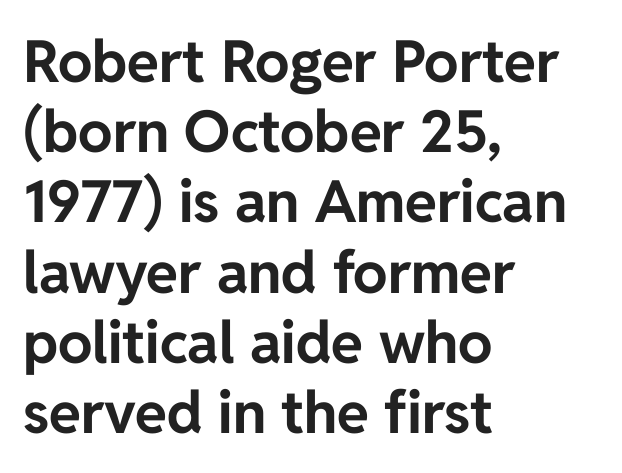
Q: Is the text bold? A: Yes.
Q: Is the text italic (slanted)? A: No, it is upright.
Q: Is the typeface a serif or a sans-serif typeface? A: Sans-serif.
Q: Is the text underlined? A: No.
Q: How is the paragraph aligned? A: Left-aligned.
Q: Is the spacing between letters normal or unusually wide? A: Normal.
Q: Width (condensed, normal, or wide)? A: Normal.
Q: Stroke contrast? A: Low.
Q: x-height? A: Medium.
Q: Monospaced? A: No.
